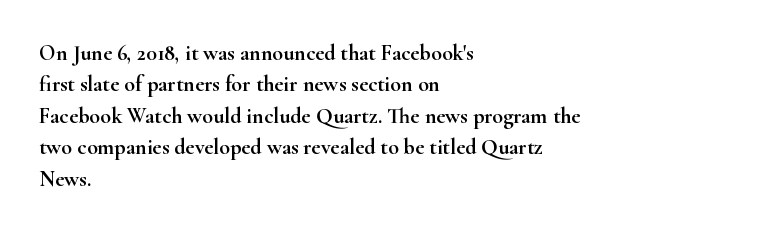
The image shows 22 px text type, upright; set left-aligned, normal line spacing (1.43x), normal letter spacing, not underlined.
